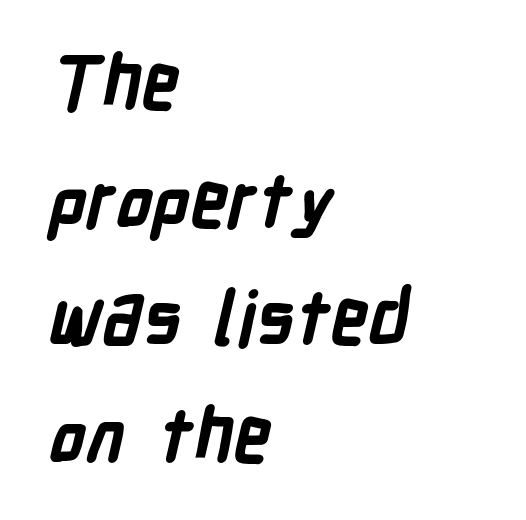
Q: Is the text bold? A: Yes.
Q: Is the typeface a serif or a sans-serif typeface? A: Sans-serif.
Q: Is the text underlined? A: No.
Q: How is the paragraph aligned? A: Left-aligned.
Q: Is the spacing between letters normal or unusually wide? A: Normal.
Q: Is the spacing between lines tight, normal or loose? A: Normal.
Q: Width (condensed, normal, or wide)? A: Condensed.
Q: Stroke contrast? A: Low.
Q: x-height? A: Medium.
Q: Monospaced? A: No.
